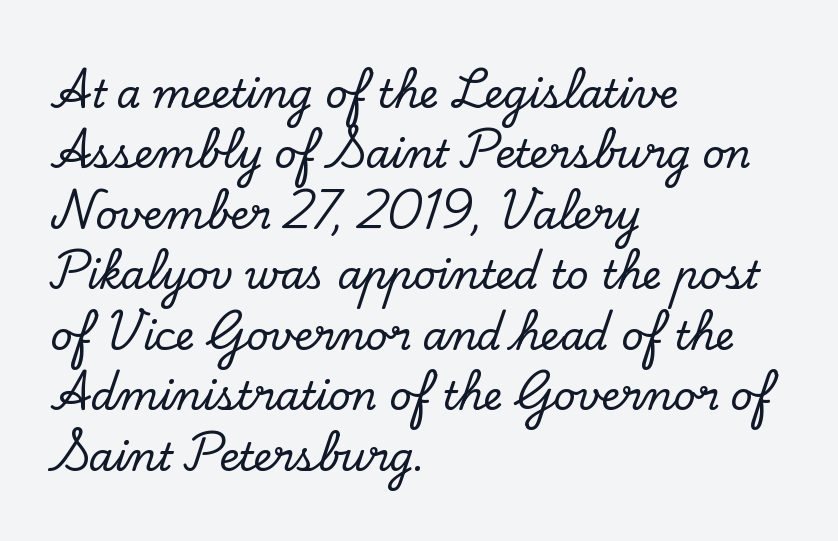
What's the leading like? Ordinary, nothing unusual. This rendering employs a face with finishing strokes, i.e., a serif. Character widths vary here, with narrow letters taking less room than wide ones. Horizontal alignment here is leftward, the default for most running prose. Caption: standard tracking, unaltered.
